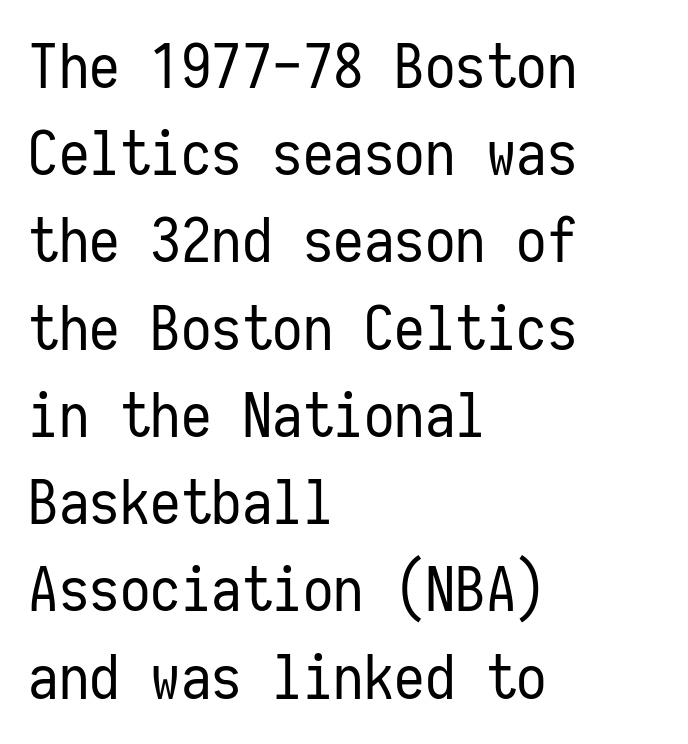
{"serif": "no", "italic": "no", "bold": "no", "weight": "regular", "width": "condensed", "stroke_contrast": "low", "x_height": "medium", "monospaced": "yes", "underline": "no", "align": "left", "line_spacing": "normal", "line_spacing_ratio": 1.43, "letter_spacing": "normal", "letter_spacing_em": 0.0, "glyph_px": 61}
